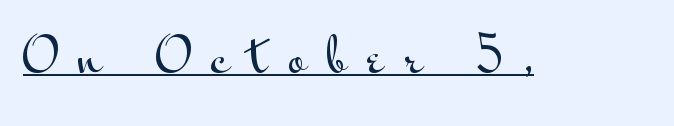
Q: Is the text italic (slanted)? A: Yes.
Q: Is the typeface a serif or a sans-serif typeface? A: Sans-serif.
Q: Is the text underlined? A: Yes.
Q: Is the spacing between letters normal or unusually wide? A: Unusually wide.
Q: Width (condensed, normal, or wide)? A: Wide.
Q: Stroke contrast? A: Medium.
Q: x-height? A: Small.
Q: Monospaced? A: No.
